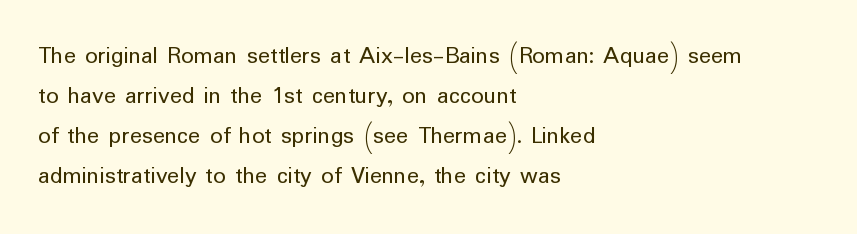
{"italic": "no", "bold": "no", "underline": "no", "align": "left", "line_spacing": "normal", "line_spacing_ratio": 1.6, "letter_spacing": "normal", "letter_spacing_em": 0.0, "glyph_px": 25}
